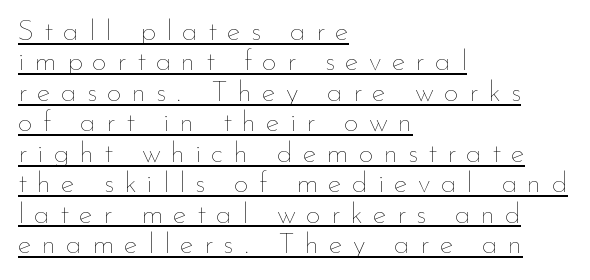
The image shows 29 px thin type, upright; set left-aligned, tight line spacing (1.05x), unusually wide letter spacing (+0.35 em), underlined; low stroke contrast and a small x-height.
